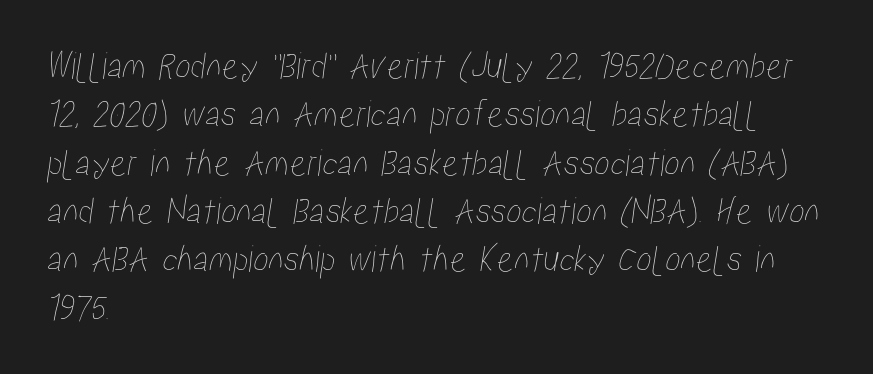
This sample uses plain, unmodified letter spacing. The ragged edge is on the right, which tells us the setting is flush left. Check under the words: just untouched page. Each letter keeps its own natural width here, so spacing adapts to shape.
